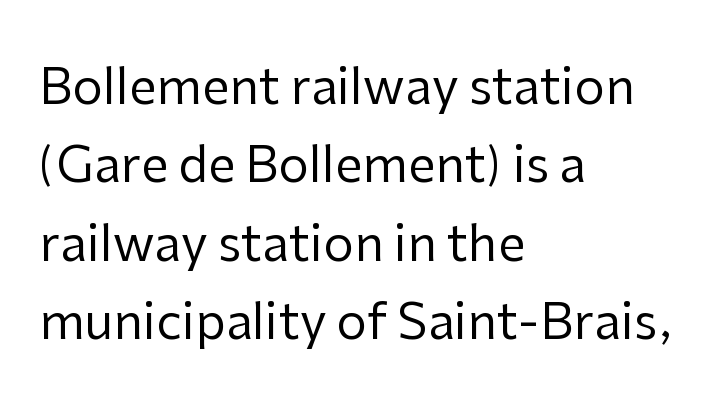
The image shows 49 px regular-weight sans-serif type, upright; set left-aligned, normal line spacing (1.6x), normal letter spacing, not underlined; low stroke contrast and a medium x-height.
